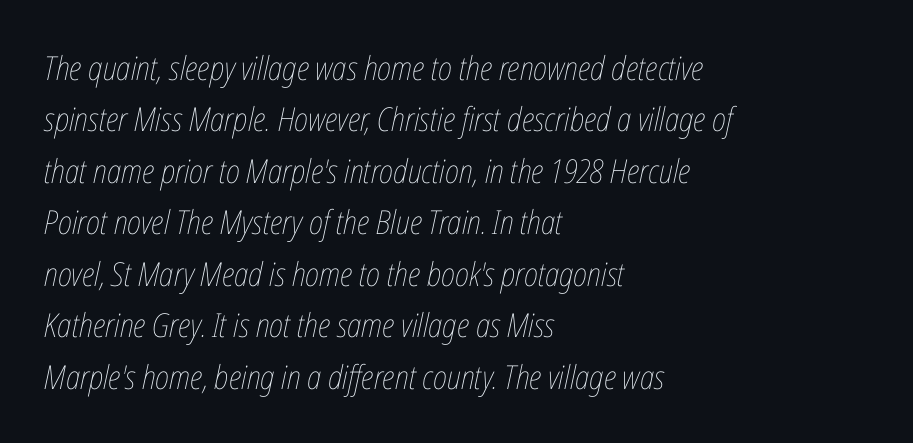
Notice how the stems are inclined rather than vertical — that's the hallmark of italics. Check the space under the baseline: it is left empty. Whoever set this chose a conventional vertical rhythm. Varying glyph widths throughout — classic text-font behaviour. Caption: face not bold, strokes unweighted.
